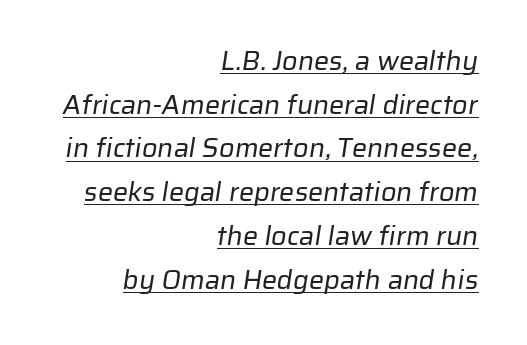
The letterforms sit shoulder to shoulder at normal distance. The compositor pushed each line to the right boundary. The line-height multiplier appears to be the usual default. Weight: not bold — regular or lighter. Glance below the letters and you will spot a drawn line.
